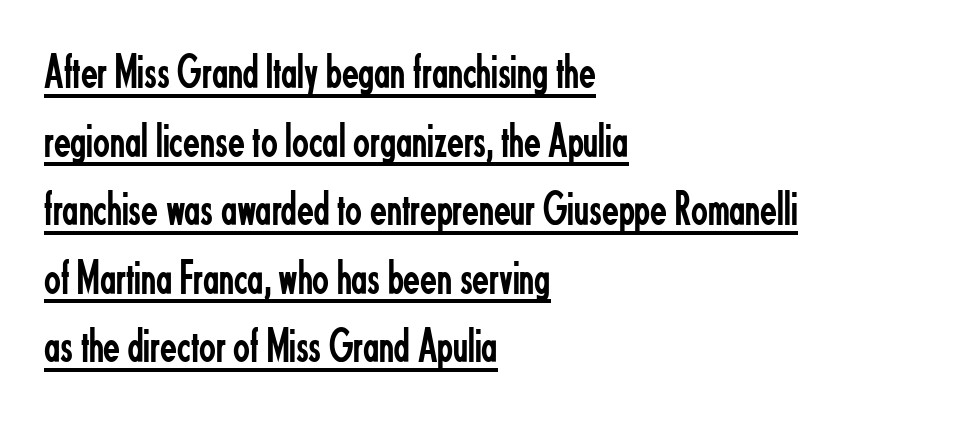
Q: Is the text bold? A: No.
Q: Is the text italic (slanted)? A: No, it is upright.
Q: Is the typeface a serif or a sans-serif typeface? A: Sans-serif.
Q: Is the text underlined? A: Yes.
Q: How is the paragraph aligned? A: Left-aligned.
Q: Is the spacing between letters normal or unusually wide? A: Normal.
Q: Is the spacing between lines tight, normal or loose? A: Normal.
Q: Width (condensed, normal, or wide)? A: Condensed.
Q: Stroke contrast? A: Low.
Q: x-height? A: Small.
Q: Monospaced? A: No.
